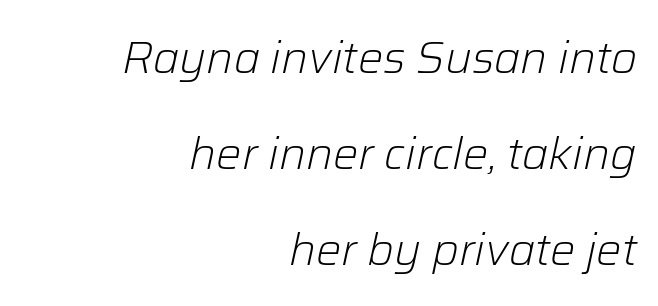
Q: Is the text bold? A: No.
Q: Is the text italic (slanted)? A: Yes, it leans right by about 12 degrees.
Q: Is the text underlined? A: No.
Q: How is the paragraph aligned? A: Right-aligned.
Q: Is the spacing between letters normal or unusually wide? A: Normal.
Q: Is the spacing between lines tight, normal or loose? A: Loose.
Q: Width (condensed, normal, or wide)? A: Normal.
Q: Stroke contrast? A: Low.
Q: x-height? A: Medium.
Q: Monospaced? A: No.
